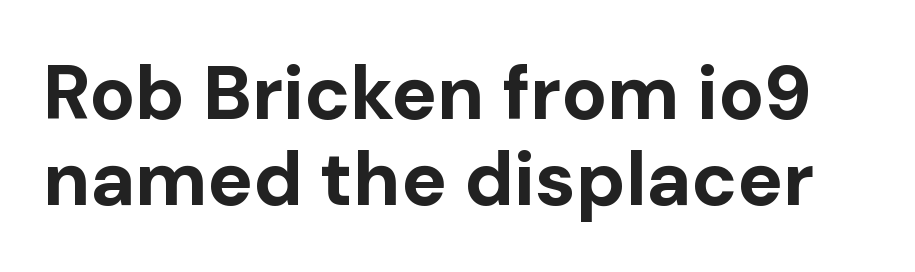
The image shows 76 px bold sans-serif type, upright; set tight line spacing (1.13x), normal letter spacing, not underlined; low stroke contrast and a medium x-height.
